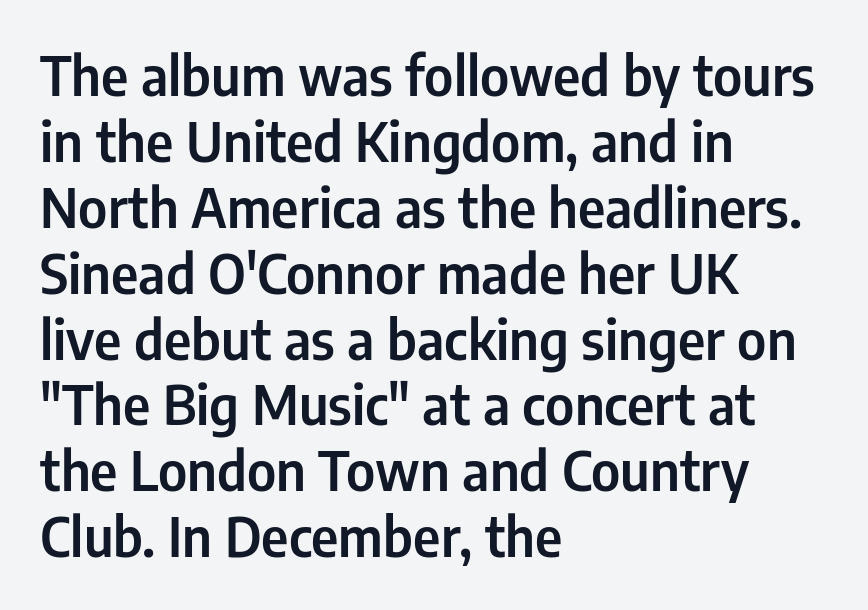
Q: Is the text italic (slanted)? A: No, it is upright.
Q: Is the typeface a serif or a sans-serif typeface? A: Sans-serif.
Q: Is the text underlined? A: No.
Q: How is the paragraph aligned? A: Left-aligned.
Q: Is the spacing between letters normal or unusually wide? A: Normal.
Q: Width (condensed, normal, or wide)? A: Condensed.
Q: Stroke contrast? A: Low.
Q: x-height? A: Medium.
Q: Monospaced? A: No.
